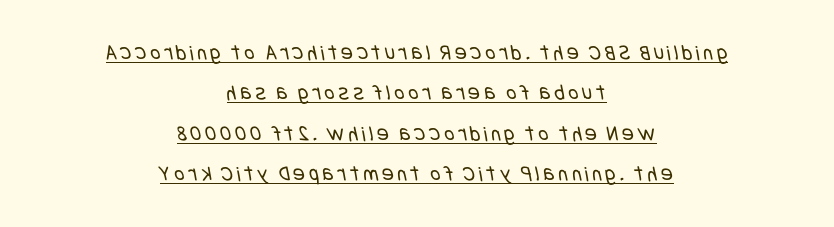
Q: Is the text bold? A: No.
Q: Is the text underlined? A: Yes.
Q: How is the paragraph aligned? A: Centered.
